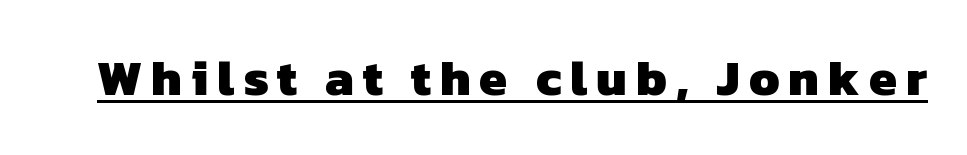
The strokes are fattened all the way to bold. A typographer would call this underscored text. Classification — sans serif. A typesetter would call this proportional, since set widths differ per character.
